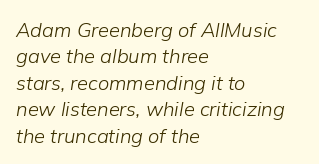
{"italic": "yes", "lean": "right", "slant_degrees": 9, "bold": "no", "underline": "no", "align": "left", "line_spacing": "normal", "line_spacing_ratio": 1.32, "letter_spacing": "normal", "letter_spacing_em": 0.0, "glyph_px": 20}
